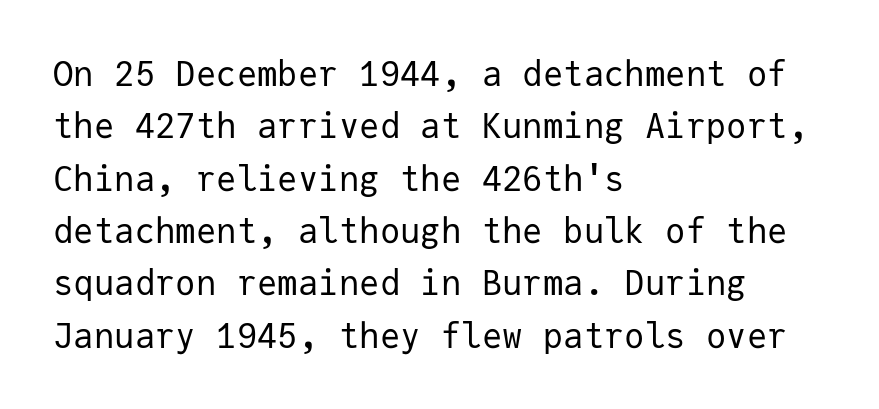
The image shows 34 px regular-weight sans-serif type, upright, monospaced; set left-aligned, normal line spacing (1.54x), normal letter spacing, not underlined; low stroke contrast and a medium x-height.
